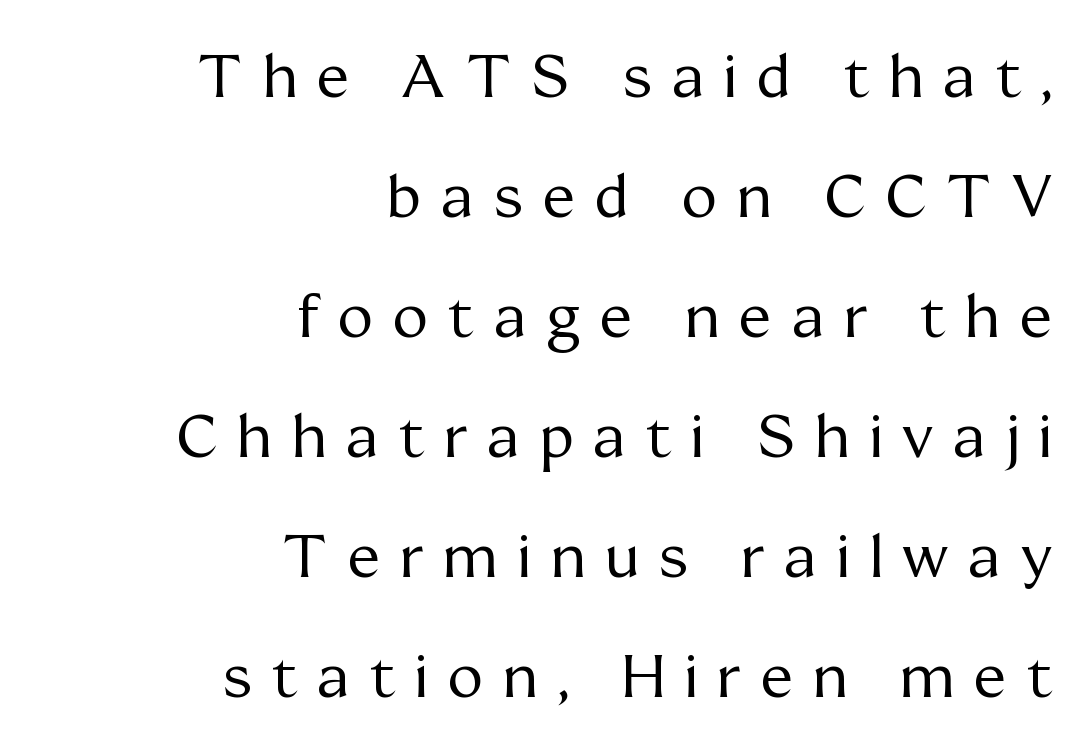
Here the glyphs are tracked loosely, breaking word shapes into spaced letters. Vertical spacing — loose. Each row of text sits above clean, open space. Italic? Not at all — the glyphs are vertical. A typesetter would call this proportional, since set widths differ per character. On a weight scale, this lands at 450 or below.
